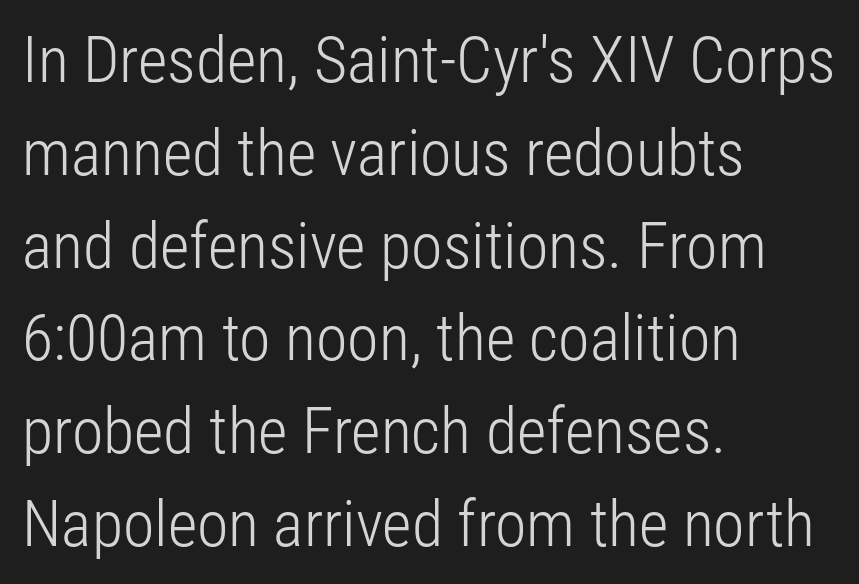
Q: Is the text bold? A: No.
Q: Is the text italic (slanted)? A: No, it is upright.
Q: Is the typeface a serif or a sans-serif typeface? A: Sans-serif.
Q: Is the text underlined? A: No.
Q: How is the paragraph aligned? A: Left-aligned.
Q: Is the spacing between letters normal or unusually wide? A: Normal.
Q: Is the spacing between lines tight, normal or loose? A: Normal.
Q: Width (condensed, normal, or wide)? A: Condensed.
Q: Stroke contrast? A: Low.
Q: x-height? A: Medium.
Q: Monospaced? A: No.
